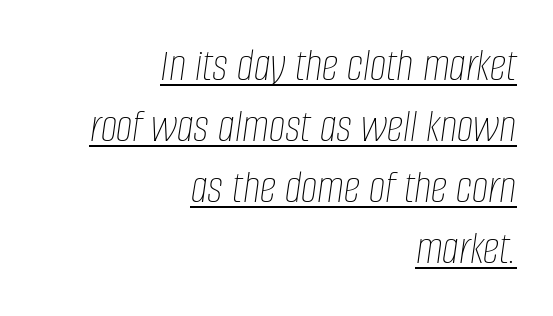
Q: Is the text bold? A: No.
Q: Is the text italic (slanted)? A: Yes, it leans right by about 8 degrees.
Q: Is the text underlined? A: Yes.
Q: How is the paragraph aligned? A: Right-aligned.
Q: Is the spacing between letters normal or unusually wide? A: Normal.
Q: Is the spacing between lines tight, normal or loose? A: Normal.
Q: Width (condensed, normal, or wide)? A: Condensed.
Q: Stroke contrast? A: Low.
Q: x-height? A: Large.
Q: Monospaced? A: No.
